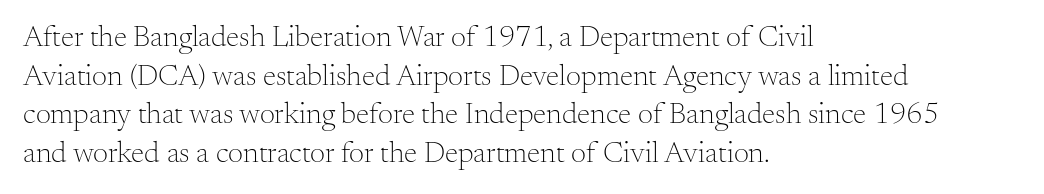
The image shows 30 px light serif type, upright; set left-aligned, normal line spacing (1.29x), normal letter spacing, not underlined; medium stroke contrast and a small x-height.
